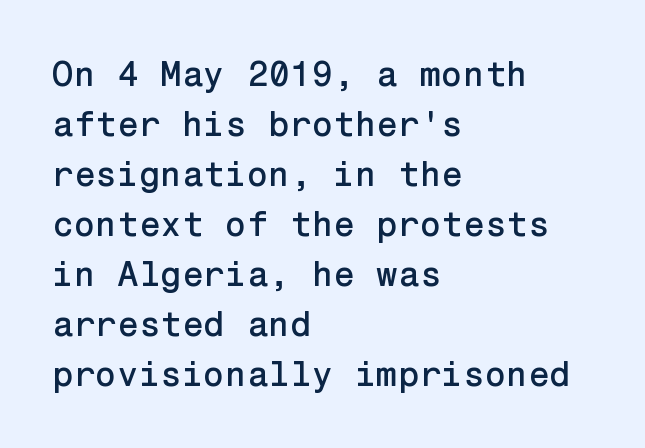
Q: Is the text italic (slanted)? A: No, it is upright.
Q: Is the typeface a serif or a sans-serif typeface? A: Sans-serif.
Q: Is the text underlined? A: No.
Q: How is the paragraph aligned? A: Left-aligned.
Q: Is the spacing between letters normal or unusually wide? A: Normal.
Q: Is the spacing between lines tight, normal or loose? A: Normal.
Q: Width (condensed, normal, or wide)? A: Normal.
Q: Stroke contrast? A: Low.
Q: x-height? A: Medium.
